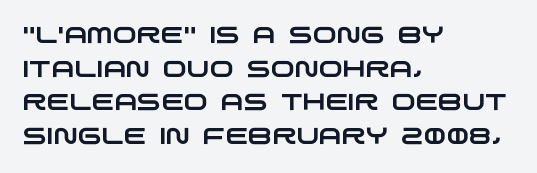
Q: Is the text underlined? A: No.
Q: How is the paragraph aligned? A: Left-aligned.
Q: Is the spacing between letters normal or unusually wide? A: Normal.
Q: Is the spacing between lines tight, normal or loose? A: Normal.
